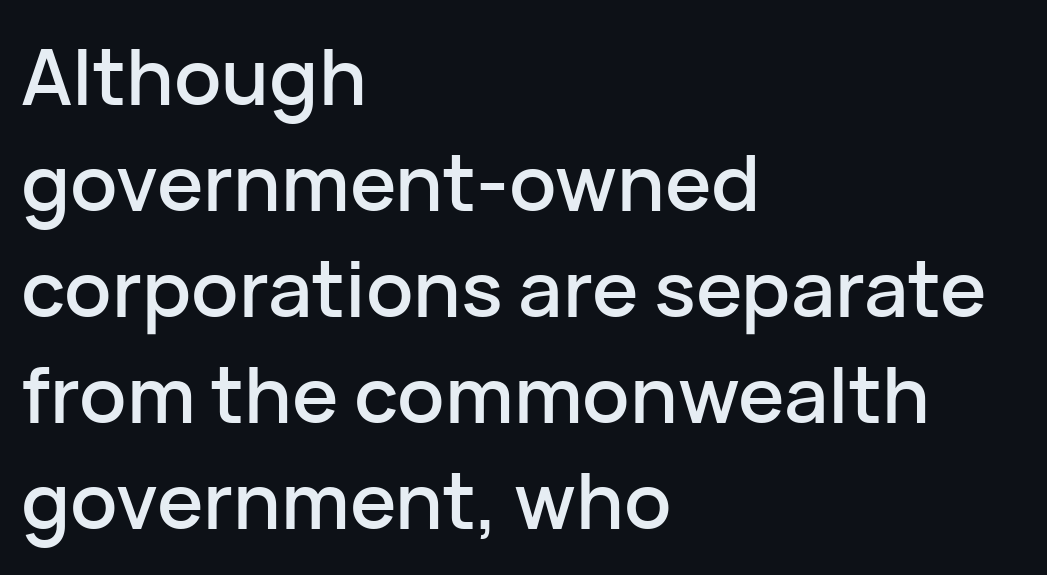
Q: Is the text italic (slanted)? A: No, it is upright.
Q: Is the typeface a serif or a sans-serif typeface? A: Sans-serif.
Q: Is the text underlined? A: No.
Q: How is the paragraph aligned? A: Left-aligned.
Q: Is the spacing between letters normal or unusually wide? A: Normal.
Q: Is the spacing between lines tight, normal or loose? A: Normal.
Q: Width (condensed, normal, or wide)? A: Normal.
Q: Stroke contrast? A: Low.
Q: x-height? A: Medium.
Q: Monospaced? A: No.
